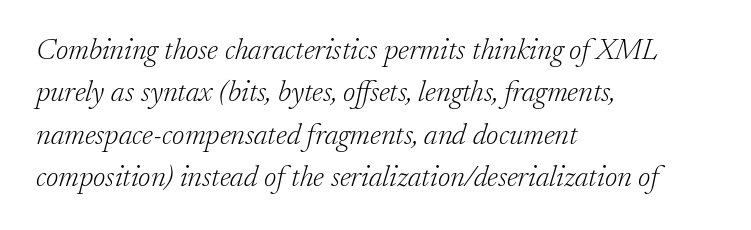
Q: Is the text bold? A: No.
Q: Is the text italic (slanted)? A: Yes, it leans right by about 17 degrees.
Q: Is the typeface a serif or a sans-serif typeface? A: Serif.
Q: Is the text underlined? A: No.
Q: How is the paragraph aligned? A: Left-aligned.
Q: Is the spacing between letters normal or unusually wide? A: Normal.
Q: Is the spacing between lines tight, normal or loose? A: Normal.
Q: Width (condensed, normal, or wide)? A: Normal.
Q: Stroke contrast? A: Low.
Q: x-height? A: Small.
Q: Monospaced? A: No.
